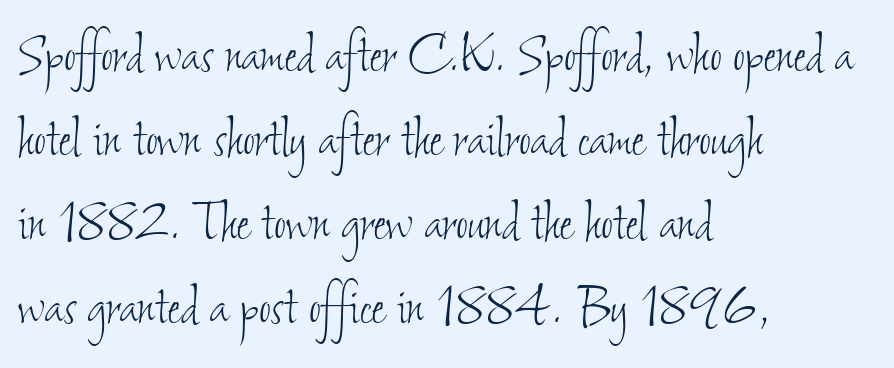
Q: Is the text bold? A: No.
Q: Is the text underlined? A: No.
Q: How is the paragraph aligned? A: Left-aligned.
Q: Is the spacing between letters normal or unusually wide? A: Normal.
Q: Is the spacing between lines tight, normal or loose? A: Normal.
Q: Width (condensed, normal, or wide)? A: Condensed.
Q: Stroke contrast? A: Low.
Q: x-height? A: Small.
Q: Monospaced? A: No.
